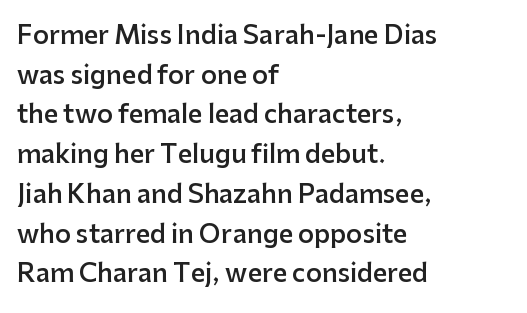
Q: Is the text bold? A: Semi-bold.
Q: Is the text italic (slanted)? A: No, it is upright.
Q: Is the text underlined? A: No.
Q: How is the paragraph aligned? A: Left-aligned.
Q: Is the spacing between letters normal or unusually wide? A: Normal.
Q: Is the spacing between lines tight, normal or loose? A: Normal.
